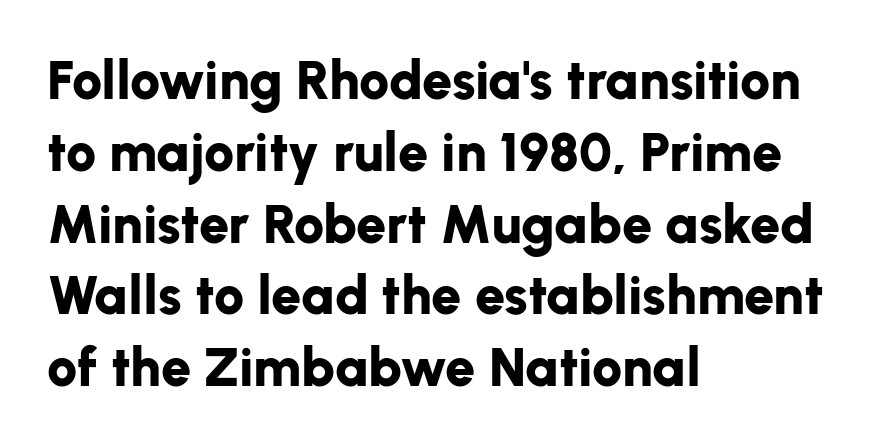
Designer's note — italics off, roman on. Note the varied advance widths — an 'i' is clearly narrower than an 'm'. Students, note that the glyphs here touch the page at normal intervals. Whoever set this chose a conventional vertical rhythm. The face used here has the dense, thick strokes of a bold.
